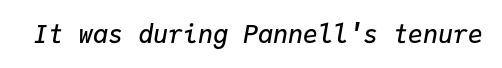
{"italic": "yes", "lean": "right", "slant_degrees": 9, "bold": "semi", "underline": "no", "letter_spacing": "normal", "letter_spacing_em": 0.0, "glyph_px": 25}
